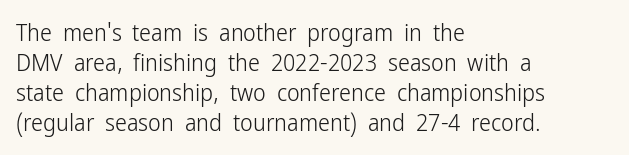
The image shows 24 px text type, upright; set left-aligned, normal line spacing (1.25x), normal letter spacing, not underlined.
